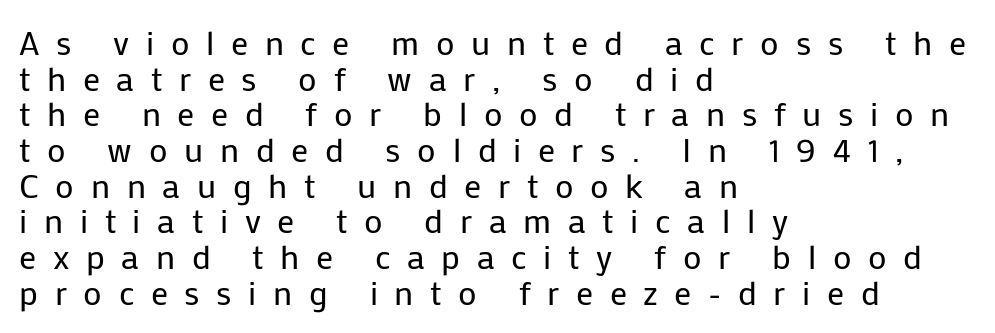
Q: Is the text bold? A: No.
Q: Is the text italic (slanted)? A: No, it is upright.
Q: Is the typeface a serif or a sans-serif typeface? A: Sans-serif.
Q: Is the text underlined? A: No.
Q: How is the paragraph aligned? A: Left-aligned.
Q: Is the spacing between letters normal or unusually wide? A: Unusually wide.
Q: Is the spacing between lines tight, normal or loose? A: Tight.
Q: Width (condensed, normal, or wide)? A: Normal.
Q: Stroke contrast? A: Low.
Q: x-height? A: Medium.
Q: Monospaced? A: No.
